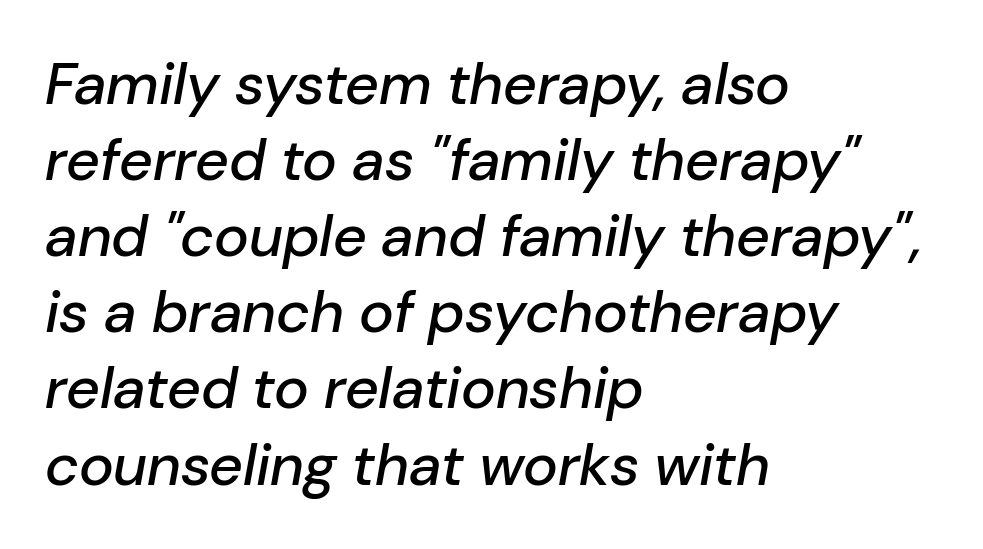
{"italic": "yes", "lean": "right", "slant_degrees": 10, "width": "normal", "stroke_contrast": "low", "x_height": "medium", "monospaced": "no", "underline": "no", "align": "left", "line_spacing": "normal", "line_spacing_ratio": 1.29, "letter_spacing": "normal", "letter_spacing_em": 0.0, "glyph_px": 59}
